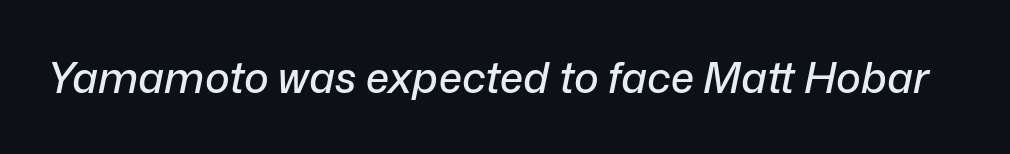
{"italic": "yes", "lean": "right", "slant_degrees": 12, "width": "normal", "stroke_contrast": "low", "x_height": "medium", "monospaced": "no", "underline": "no", "letter_spacing": "normal", "letter_spacing_em": 0.0, "glyph_px": 42}
